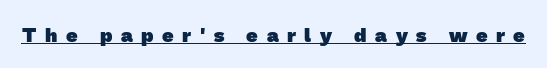
Letter spacing: wide. Is the type bold? Yes — the strokes are clearly thick and heavy. Descenders here cross a horizontal rule under the line.
